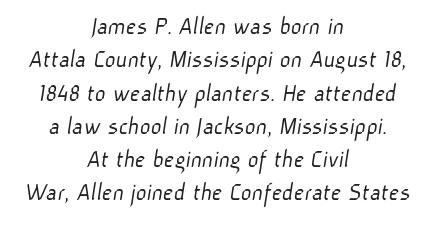
{"bold": "no", "underline": "no", "align": "center", "line_spacing": "normal", "line_spacing_ratio": 1.28, "letter_spacing": "normal", "letter_spacing_em": 0.0, "glyph_px": 26}
